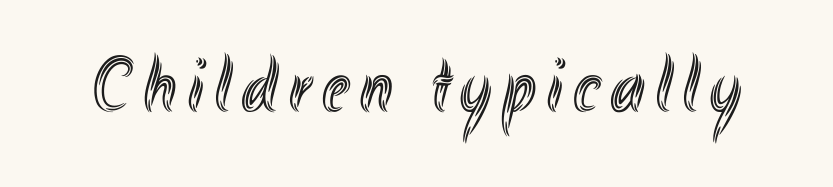
The image shows 78 px condensed type; set not underlined; a small x-height.
